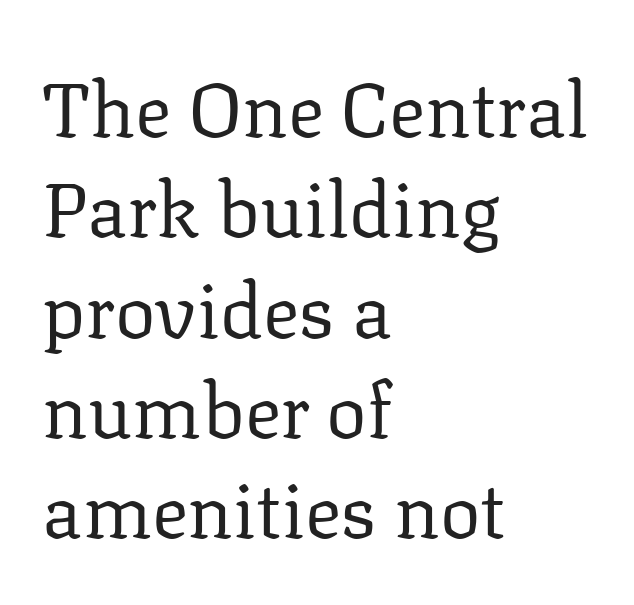
{"serif": "yes", "italic": "no", "bold": "no", "weight": "regular", "width": "normal", "stroke_contrast": "low", "x_height": "medium", "monospaced": "no", "underline": "no", "align": "left", "line_spacing": "normal", "line_spacing_ratio": 1.32, "letter_spacing": "normal", "letter_spacing_em": 0.0, "glyph_px": 76}
